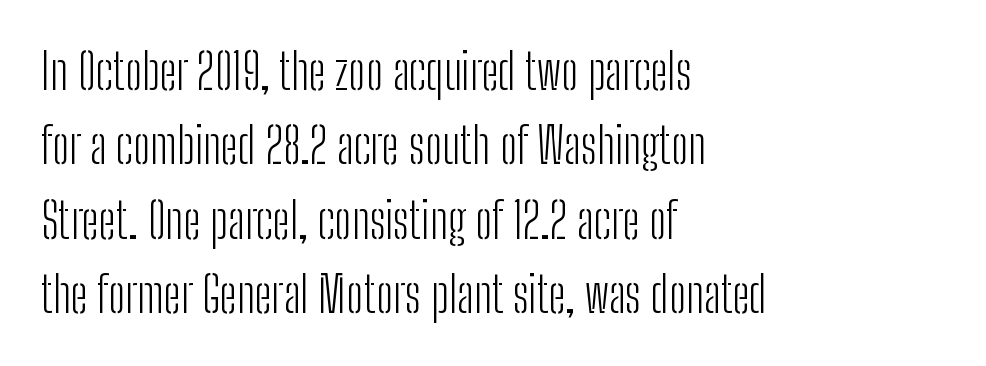
The image shows 49 px light, condensed sans-serif type, upright; set left-aligned, normal line spacing (1.52x), normal letter spacing, not underlined; low stroke contrast and a medium x-height.
